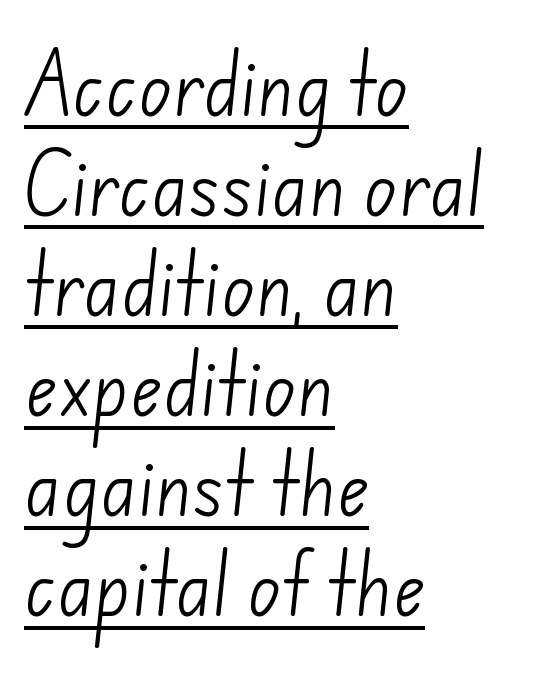
{"serif": "no", "bold": "no", "weight": "light", "width": "normal", "stroke_contrast": "low", "x_height": "small", "monospaced": "no", "underline": "yes", "align": "left", "line_spacing": "normal", "line_spacing_ratio": 1.45, "letter_spacing": "normal", "letter_spacing_em": 0.0, "glyph_px": 69}
